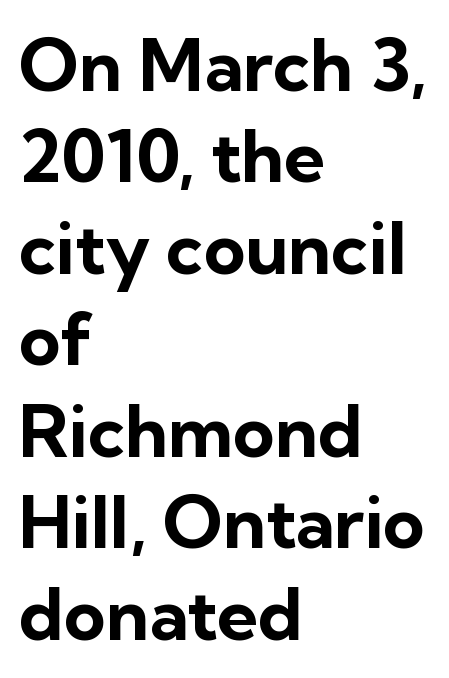
Every letter is thick-stroked: bold, no question. Is this a fixed-width face? No — the glyphs have proportional, varying widths. Vertical spacing — default. These lines keep a tight, regular rhythm from letter to letter.
